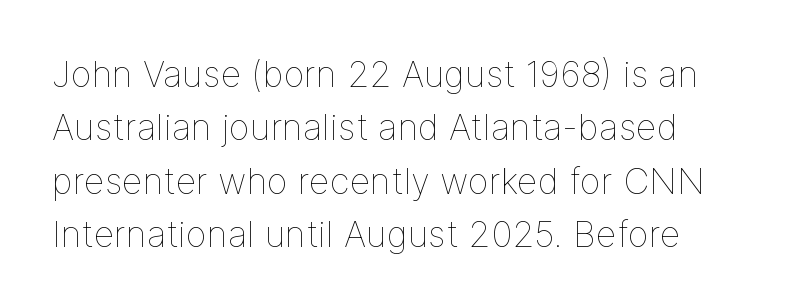
Does the lettering tilt? It doesn't — this is upright. Each letter keeps its own natural width here, so spacing adapts to shape. A typesetter would call this zero additional tracking. The weight would be labelled regular, book, light, or lighter still. Does the leading feel generous? No, just average.
